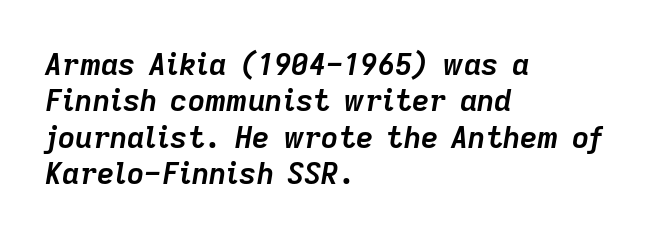
Q: Is the text bold? A: Yes.
Q: Is the text italic (slanted)? A: Yes, it leans right by about 9 degrees.
Q: Is the text underlined? A: No.
Q: How is the paragraph aligned? A: Left-aligned.
Q: Is the spacing between letters normal or unusually wide? A: Normal.
Q: Width (condensed, normal, or wide)? A: Normal.
Q: Stroke contrast? A: Low.
Q: x-height? A: Medium.
Q: Monospaced? A: No.
